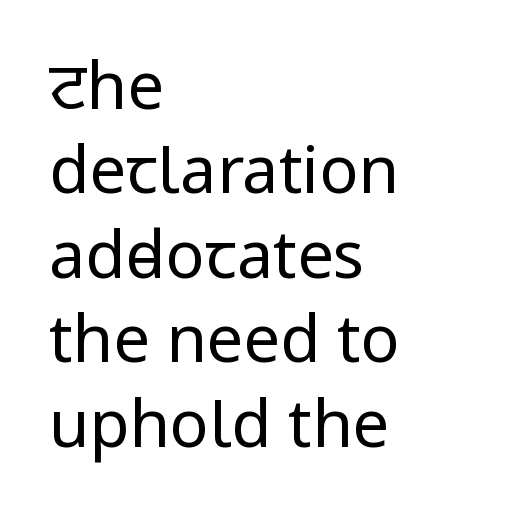
The image shows 65 px regular-weight, condensed sans-serif type, upright; set left-aligned, normal line spacing (1.3x), normal letter spacing, not underlined; low stroke contrast and a large x-height.
